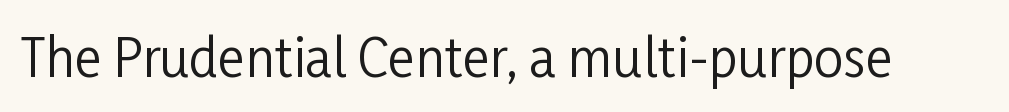
The face used here is a sans, in the tradition of grotesques and geometrics. No italicization has been applied; the sample stays upright. Spacing verdict: proportional, widths tailored to each character. Descenders are the only things crossing below the line. Short note: letters normally spaced.
